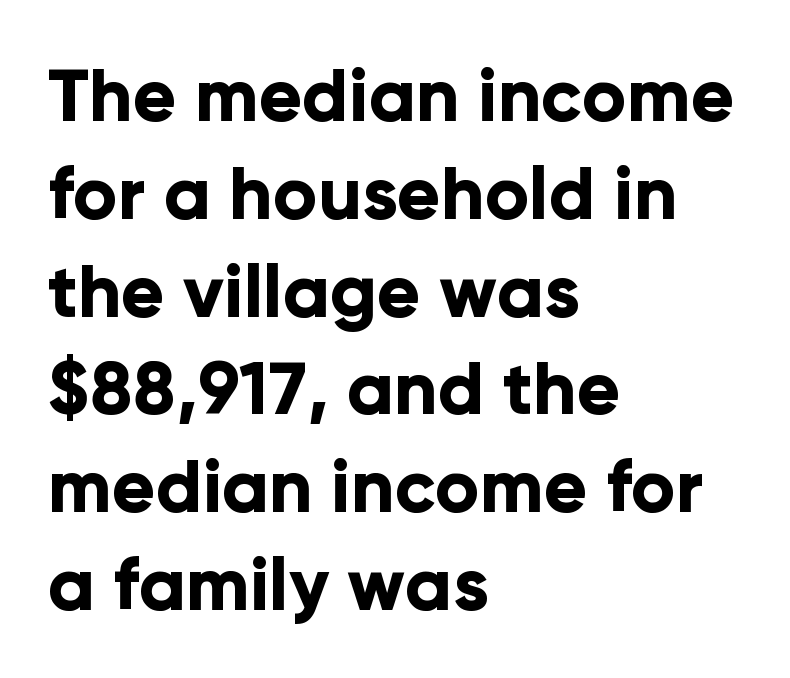
The image shows 73 px bold sans-serif type, upright; set left-aligned, normal line spacing (1.34x), normal letter spacing, not underlined; low stroke contrast and a medium x-height.
